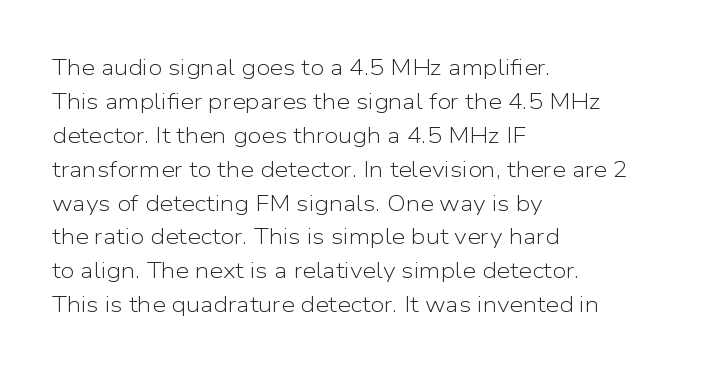
Q: Is the text bold? A: No.
Q: Is the text italic (slanted)? A: No, it is upright.
Q: Is the text underlined? A: No.
Q: How is the paragraph aligned? A: Left-aligned.
Q: Is the spacing between letters normal or unusually wide? A: Normal.
Q: Is the spacing between lines tight, normal or loose? A: Normal.
